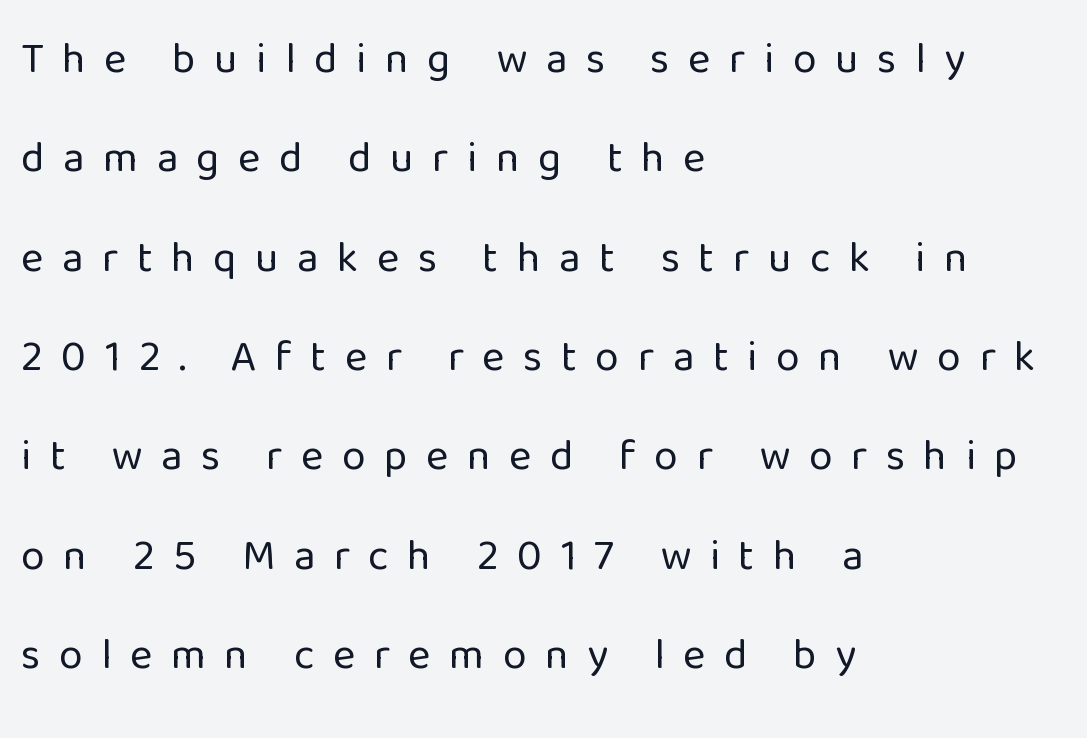
Someone cranked the tracking dial way up on this one. Horizontal bands of white between lines are thick stripes. Nope, not italic — everything's standing straight. Nothing sits at the stroke ends, so this counts as sans-serif. No letter is thick-stroked: the sample isn't bold. These lines are rendered in a variable-pitch font.
